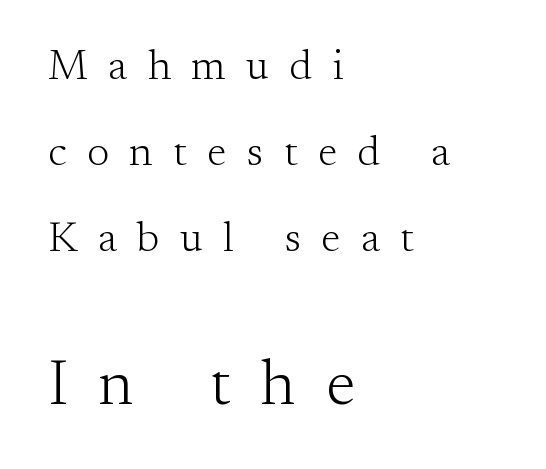
Horizontal bands of white between lines are thick stripes. The text was rendered using a seriffed face with decorative stroke endings. Posture: upright roman. Character widths vary here, with narrow letters taking less room than wide ones. Type size steps up from the first block to the second. The lines are quadded left.
